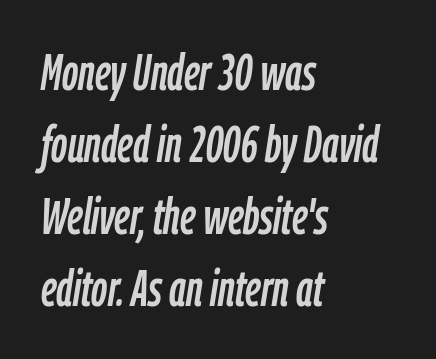
{"italic": "yes", "lean": "right", "slant_degrees": 9, "width": "condensed", "stroke_contrast": "low", "x_height": "medium", "monospaced": "no", "underline": "no", "align": "left", "line_spacing": "normal", "line_spacing_ratio": 1.44, "letter_spacing": "normal", "letter_spacing_em": 0.0, "glyph_px": 50}
